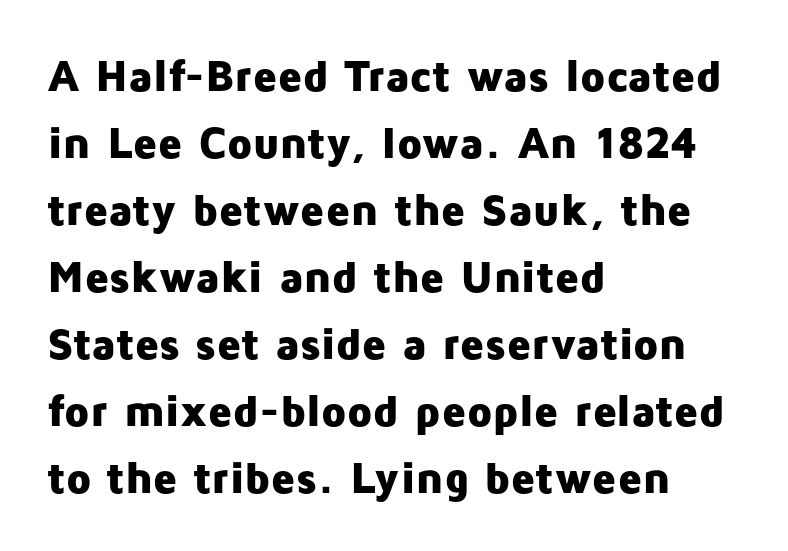
Q: Is the text bold? A: Yes.
Q: Is the text italic (slanted)? A: No, it is upright.
Q: Is the typeface a serif or a sans-serif typeface? A: Sans-serif.
Q: Is the text underlined? A: No.
Q: How is the paragraph aligned? A: Left-aligned.
Q: Is the spacing between letters normal or unusually wide? A: Normal.
Q: Is the spacing between lines tight, normal or loose? A: Normal.
Q: Width (condensed, normal, or wide)? A: Normal.
Q: Stroke contrast? A: Low.
Q: x-height? A: Medium.
Q: Monospaced? A: No.
